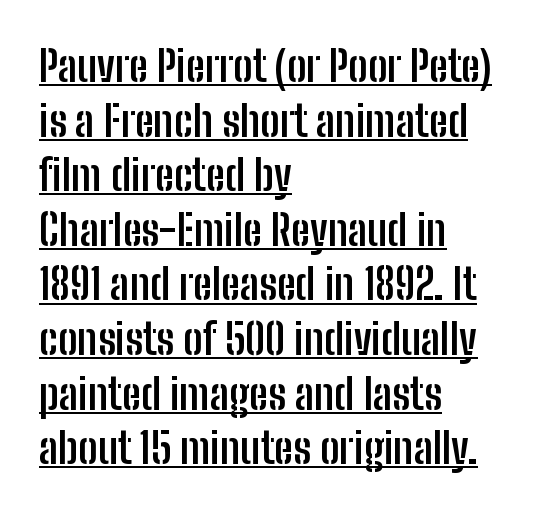
The image shows 43 px semibold, condensed sans-serif type, upright; set left-aligned, normal line spacing (1.27x), normal letter spacing, underlined; low stroke contrast and a medium x-height.
